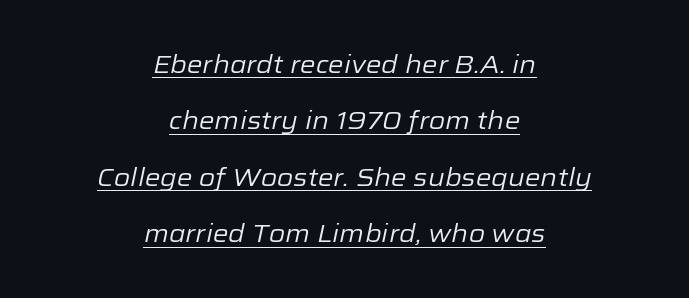
Q: Is the text bold? A: No.
Q: Is the text italic (slanted)? A: Yes, it leans right by about 12 degrees.
Q: Is the text underlined? A: Yes.
Q: How is the paragraph aligned? A: Centered.
Q: Is the spacing between letters normal or unusually wide? A: Normal.
Q: Is the spacing between lines tight, normal or loose? A: Loose.
